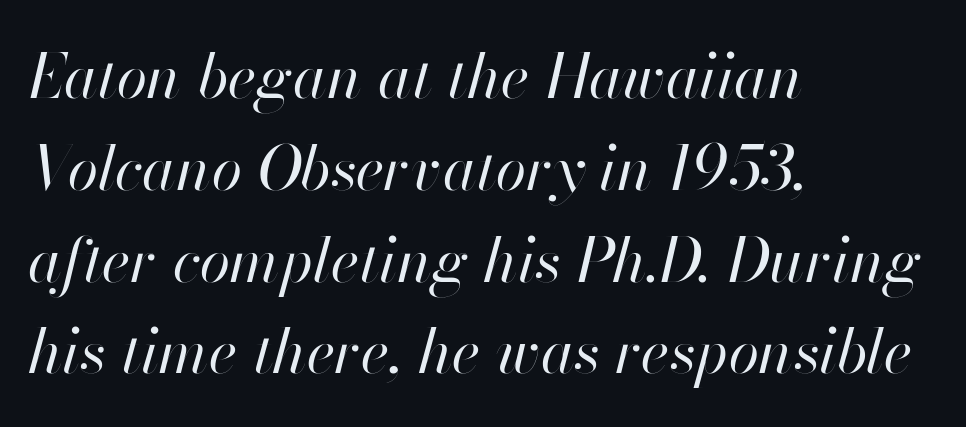
{"italic": "yes", "lean": "right", "slant_degrees": 13, "bold": "no", "weight": "regular", "width": "normal", "stroke_contrast": "high", "x_height": "small", "monospaced": "no", "underline": "no", "align": "left", "line_spacing": "normal", "line_spacing_ratio": 1.48, "letter_spacing": "normal", "letter_spacing_em": 0.0, "glyph_px": 62}
